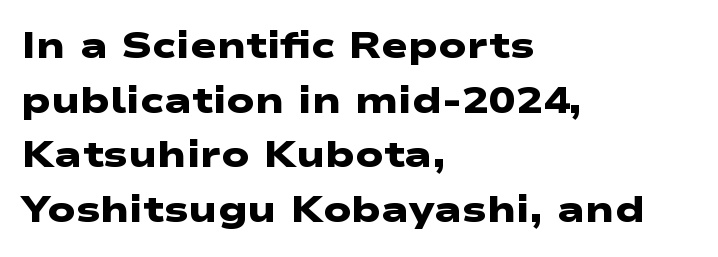
Note: no serifs on the glyphs. Reading down the block, your eye returns to a fixed left position each line. Chunky letters — that's bold for sure. The zone under the glyphs is completely vacant. Spacing verdict: proportional, widths tailored to each character. The letters sit at their default tracking, neither squeezed nor spread.
